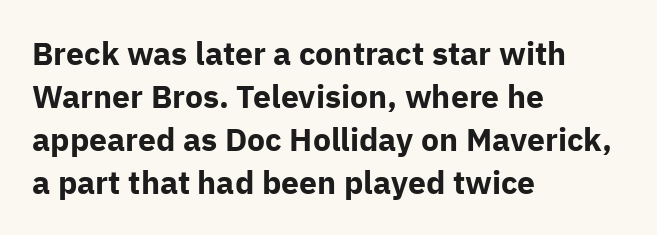
Check where the strokes stop: nothing finishes them off — pure sans. The sample has been set heavy, in full bold. Beneath every word, the page is bare. A classic flush-left, rag-right setting is used for this passage. Ordinary non-slanted type is in use. Each word holds together tightly as a unit, with standard inter-letter gaps.
